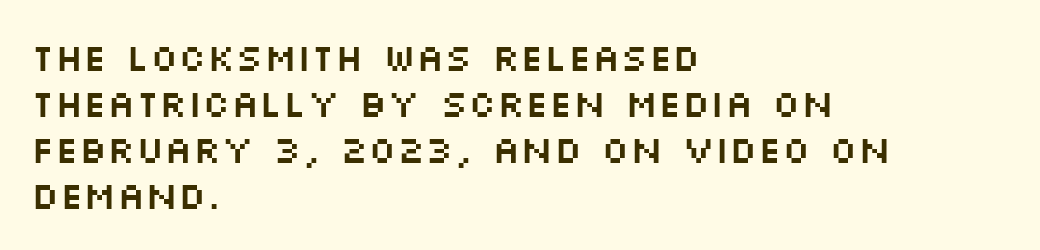
Q: Is the text italic (slanted)? A: No, it is upright.
Q: Is the typeface a serif or a sans-serif typeface? A: Sans-serif.
Q: Is the text underlined? A: No.
Q: How is the paragraph aligned? A: Left-aligned.
Q: Is the spacing between letters normal or unusually wide? A: Normal.
Q: Width (condensed, normal, or wide)? A: Wide.
Q: Stroke contrast? A: Medium.
Q: x-height? A: Large.
Q: Monospaced? A: No.
